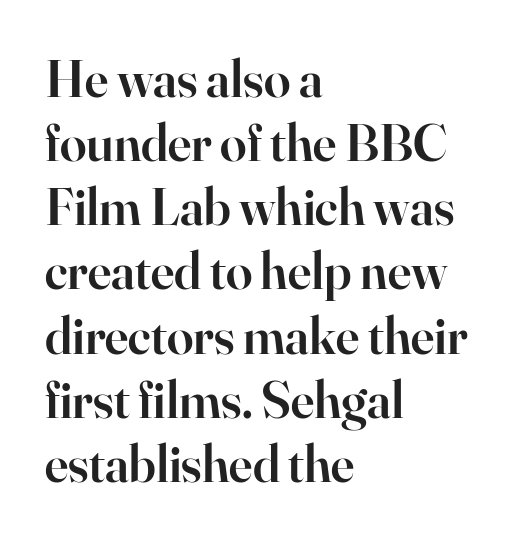
Q: Is the text bold? A: Semi-bold.
Q: Is the text italic (slanted)? A: No, it is upright.
Q: Is the typeface a serif or a sans-serif typeface? A: Serif.
Q: Is the text underlined? A: No.
Q: How is the paragraph aligned? A: Left-aligned.
Q: Is the spacing between letters normal or unusually wide? A: Normal.
Q: Width (condensed, normal, or wide)? A: Normal.
Q: Stroke contrast? A: High.
Q: x-height? A: Small.
Q: Monospaced? A: No.
